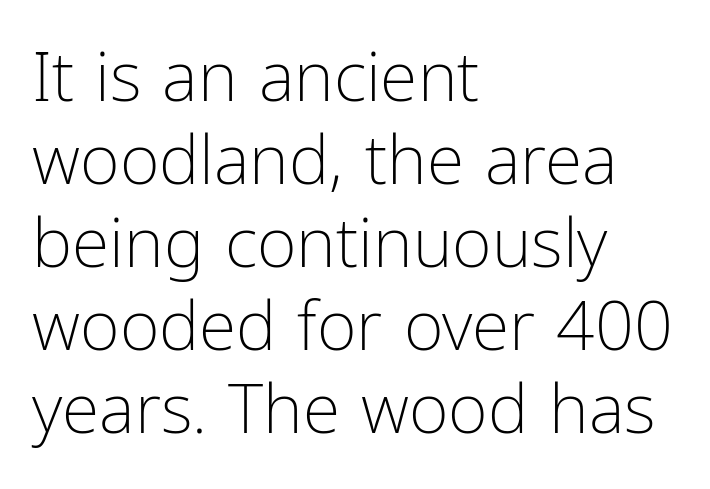
The image shows 68 px light, condensed sans-serif type, upright; set left-aligned, line spacing 1.22x, normal letter spacing, not underlined; low stroke contrast and a medium x-height.
